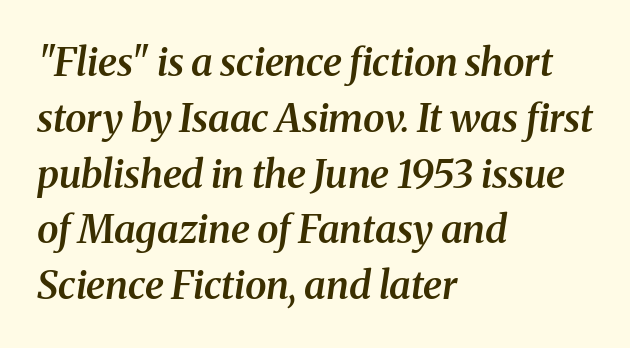
Q: Is the text bold? A: Semi-bold.
Q: Is the text italic (slanted)? A: Yes, it leans right by about 8 degrees.
Q: Is the typeface a serif or a sans-serif typeface? A: Serif.
Q: Is the text underlined? A: No.
Q: How is the paragraph aligned? A: Left-aligned.
Q: Is the spacing between letters normal or unusually wide? A: Normal.
Q: Is the spacing between lines tight, normal or loose? A: Normal.
Q: Width (condensed, normal, or wide)? A: Normal.
Q: Stroke contrast? A: Medium.
Q: x-height? A: Medium.
Q: Monospaced? A: No.
